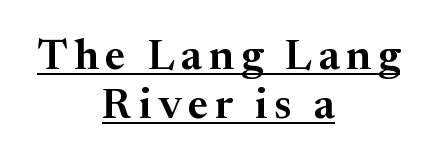
Q: Is the text italic (slanted)? A: No, it is upright.
Q: Is the typeface a serif or a sans-serif typeface? A: Serif.
Q: Is the text underlined? A: Yes.
Q: How is the paragraph aligned? A: Centered.
Q: Is the spacing between lines tight, normal or loose? A: Tight.
Q: Width (condensed, normal, or wide)? A: Normal.
Q: Stroke contrast? A: Medium.
Q: x-height? A: Medium.
Q: Monospaced? A: No.
